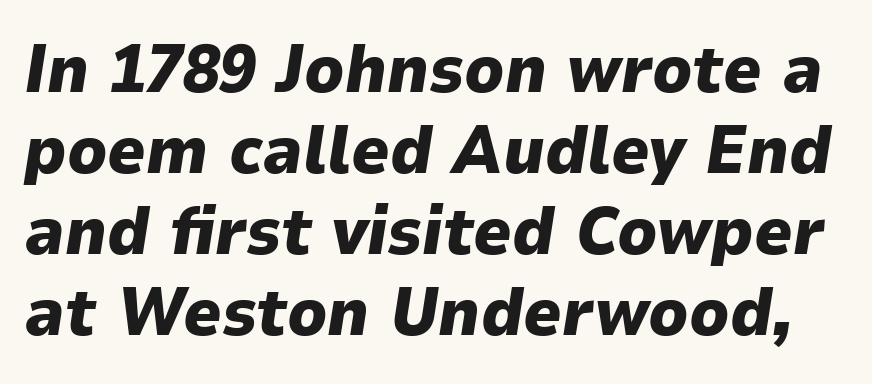
Observe the ordinary spacing: letters are neighbours, not strangers. These words are printed bold, with thick strokes throughout. Every character sits at an angle, as italics do. Clear beneath every line of the passage. The passage shown is typed in a proportional face where columns would drift.
